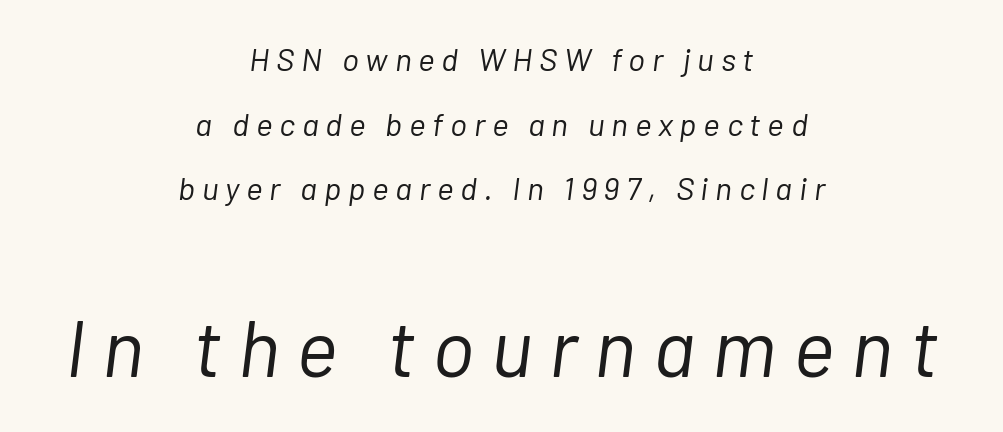
{"italic": "yes", "lean": "right", "slant_degrees": 7, "bold": "no", "weight": "light", "width": "normal", "stroke_contrast": "low", "x_height": "medium", "monospaced": "no", "underline": "no", "align": "center", "line_spacing": "loose", "line_spacing_ratio": 2.02, "letter_spacing": "wide", "letter_spacing_em": 0.21, "larger_block": "second", "size_ratio": 2.5, "glyph_px": 80}
